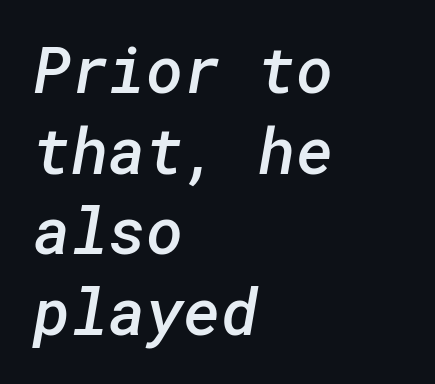
Heft: intermediate — a semibold. Honestly, the letter spacing is just normal — you wouldn't notice it. Vertically, the passage feels balanced, rows spaced as you'd expect. A sans-serif font was chosen for this passage.
